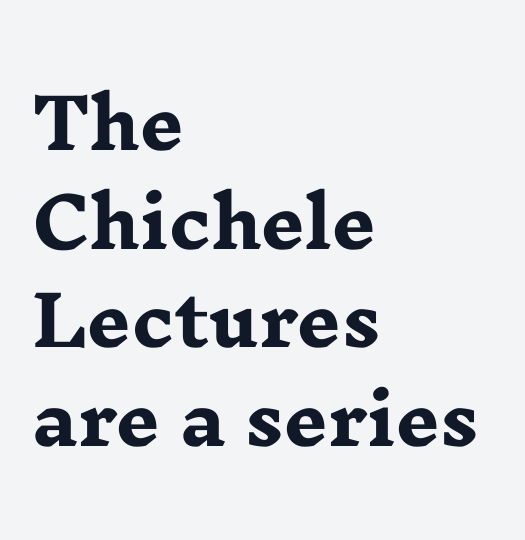
Q: Is the text bold? A: Yes.
Q: Is the text italic (slanted)? A: No, it is upright.
Q: Is the typeface a serif or a sans-serif typeface? A: Serif.
Q: Is the text underlined? A: No.
Q: How is the paragraph aligned? A: Left-aligned.
Q: Is the spacing between letters normal or unusually wide? A: Normal.
Q: Is the spacing between lines tight, normal or loose? A: Normal.
Q: Width (condensed, normal, or wide)? A: Wide.
Q: Stroke contrast? A: Low.
Q: x-height? A: Medium.
Q: Monospaced? A: No.
